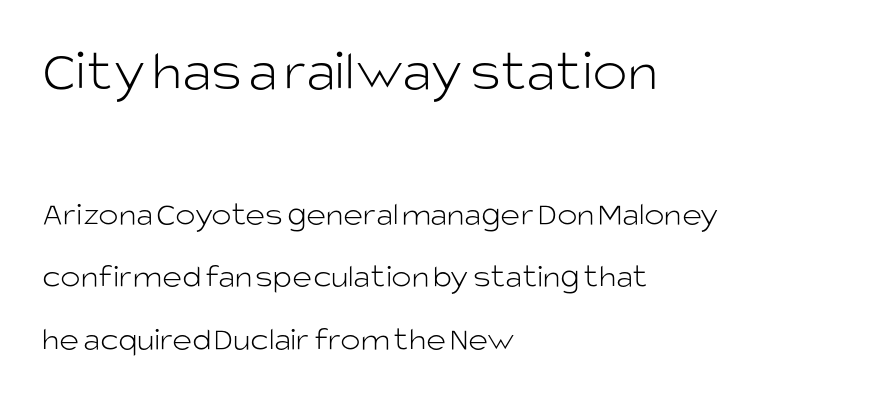
Q: Is the text bold? A: No.
Q: Is the text italic (slanted)? A: No, it is upright.
Q: Is the typeface a serif or a sans-serif typeface? A: Sans-serif.
Q: Is the text underlined? A: No.
Q: How is the paragraph aligned? A: Left-aligned.
Q: Is the spacing between letters normal or unusually wide? A: Normal.
Q: Which block of text is set in a larger size, the first (top) or the second (bottom)? A: The first (top) one.
Q: Width (condensed, normal, or wide)? A: Normal.
Q: Stroke contrast? A: Low.
Q: x-height? A: Large.
Q: Monospaced? A: No.
